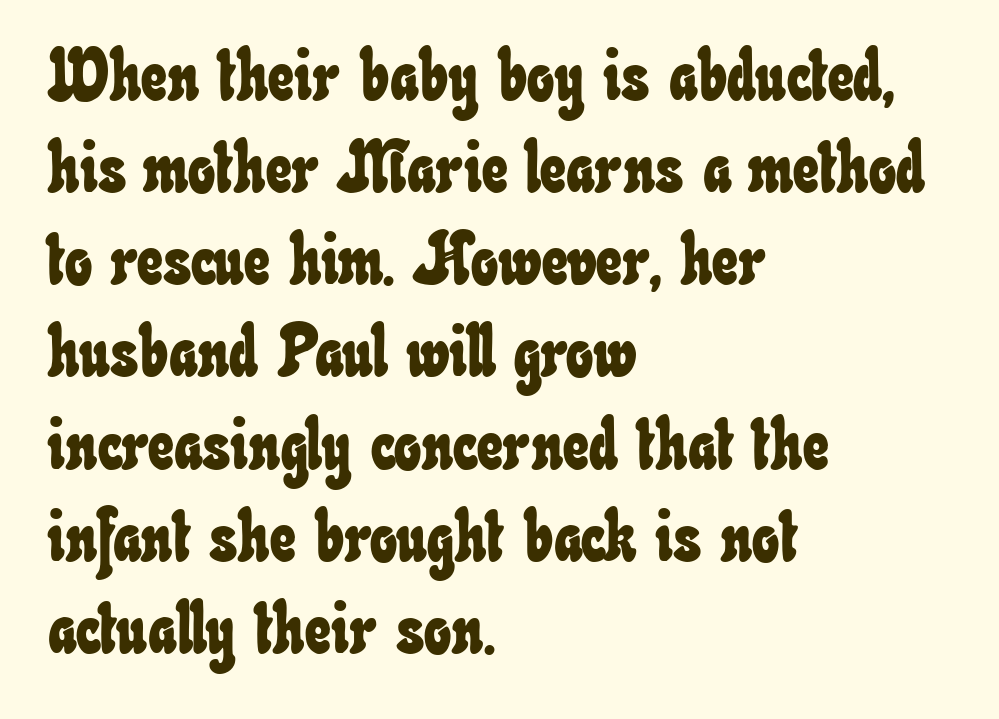
Horizontally, the lines are justified to the leading edge only. Tracking value appears to be zero — textbook default spacing. Spacing verdict: proportional, widths tailored to each character. Anything drawn beneath the words? Only blank space.
